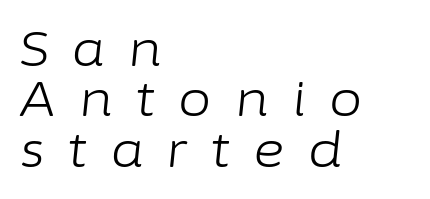
{"italic": "yes", "lean": "right", "slant_degrees": 6, "bold": "no", "weight": "light", "width": "normal", "stroke_contrast": "low", "x_height": "medium", "monospaced": "no", "underline": "no", "align": "left", "line_spacing": "tight", "line_spacing_ratio": 1.05, "letter_spacing": "wide", "letter_spacing_em": 0.49, "glyph_px": 48}
